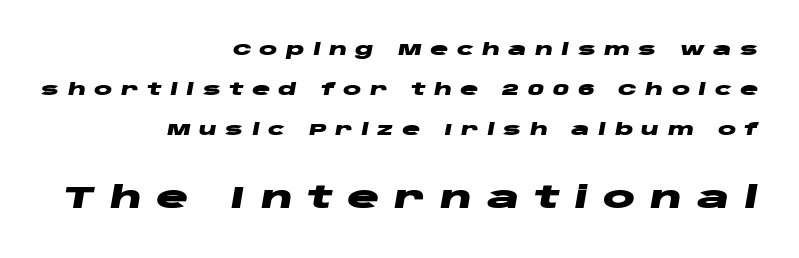
Small over large — that's the arrangement of the two blocks here. Does the copy run flush right? Yes — the right margin is perfectly even. Clear beneath every line of the passage. I'd describe the lettering as bold — thick and assertive.
